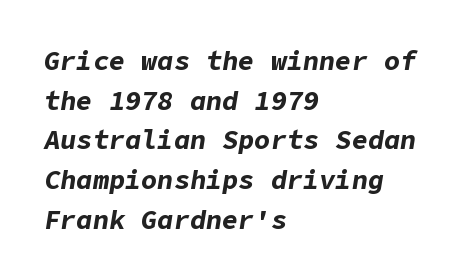
Nobody drew a line under any word here. This is heavy type, rendered in bold. Caption: multi-line text, flush left, ragged right. Whoever set this chose a conventional vertical rhythm. Is the type slanted? Yes — the strokes lean at a clear angle.
